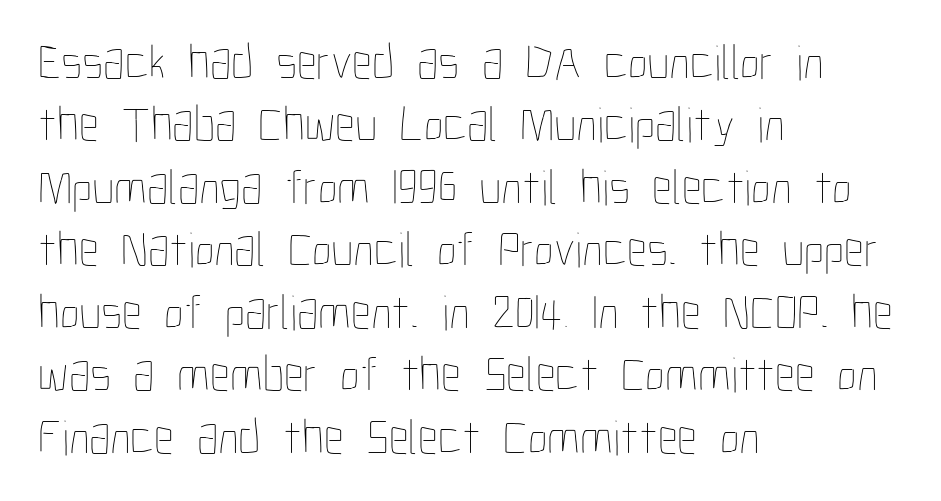
{"italic": "no", "bold": "no", "weight": "thin", "width": "condensed", "stroke_contrast": "low", "x_height": "medium", "monospaced": "no", "underline": "no", "align": "left", "line_spacing": "normal", "line_spacing_ratio": 1.25, "letter_spacing": "normal", "letter_spacing_em": 0.0, "glyph_px": 50}
